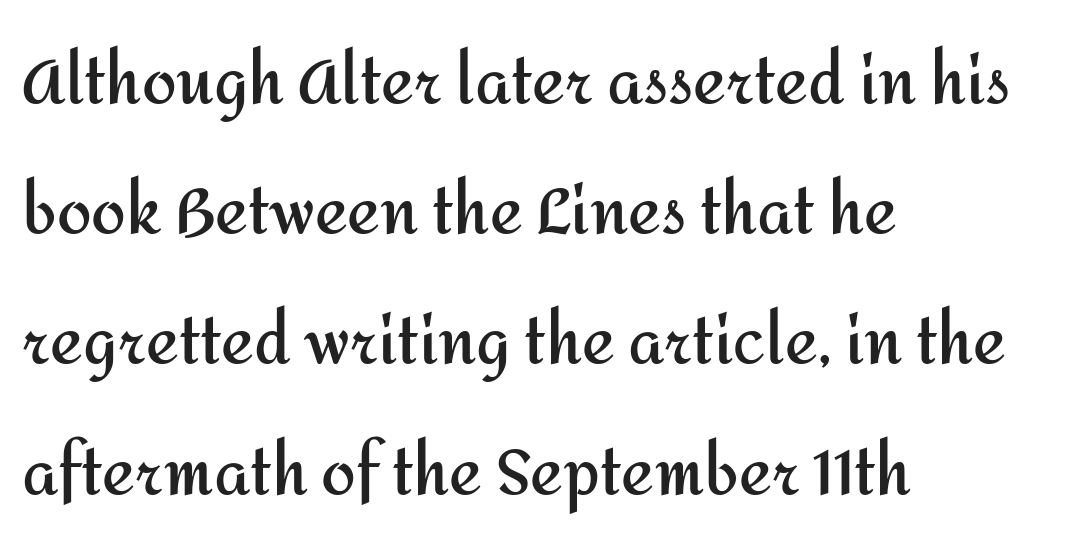
The letterforms sit shoulder to shoulder at normal distance. How would I describe the line gaps? Wide and relaxed. The designer went with a sans here, leaving each stem footless. The passage is arranged the way most books set body copy — flush left. Heft: maximum for text — a bold. Type without underlining.
